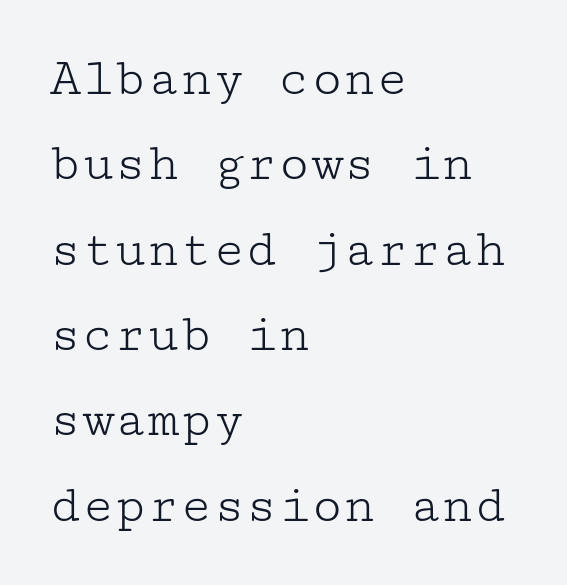
The image shows 54 px light, wide serif type, upright; set left-aligned, normal line spacing (1.58x), normal letter spacing, not underlined; low stroke contrast and a medium x-height.
